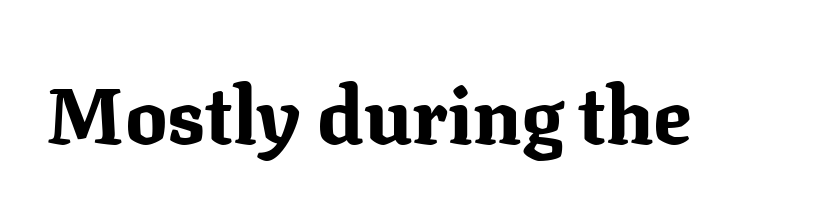
Q: Is the text bold? A: Yes.
Q: Is the text italic (slanted)? A: No, it is upright.
Q: Is the typeface a serif or a sans-serif typeface? A: Serif.
Q: Is the text underlined? A: No.
Q: Is the spacing between letters normal or unusually wide? A: Normal.
Q: Width (condensed, normal, or wide)? A: Normal.
Q: Stroke contrast? A: Medium.
Q: x-height? A: Medium.
Q: Monospaced? A: No.
